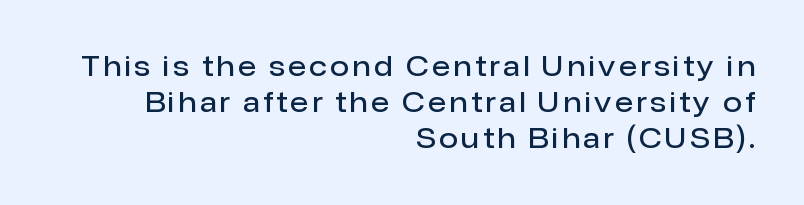
Quick note: not italic, upright. The strokes are fattened partway — semibold, not bold. The rows are spaced the way most documents space them. This rendering uses right alignment, leaving the left contour irregular. The specimen omits any rule beneath the text block's lines.
